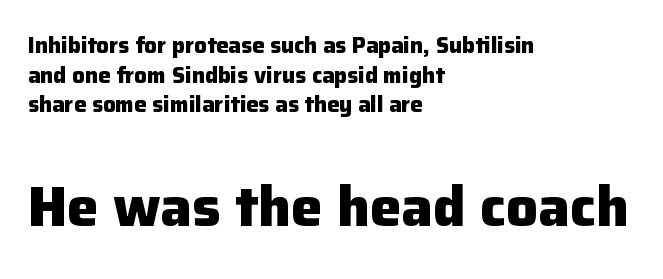
{"serif": "no", "italic": "no", "bold": "yes", "weight": "heavy", "width": "normal", "stroke_contrast": "low", "x_height": "medium", "monospaced": "no", "underline": "no", "align": "left", "line_spacing": "normal", "line_spacing_ratio": 1.35, "letter_spacing": "normal", "letter_spacing_em": 0.0, "larger_block": "second", "size_ratio": 2.55, "glyph_px": 56}
